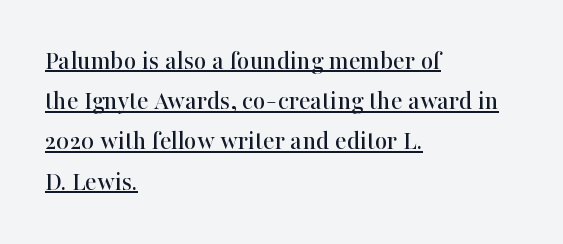
The image shows 27 px text type, upright; set left-aligned, normal line spacing (1.49x), normal letter spacing, underlined.
